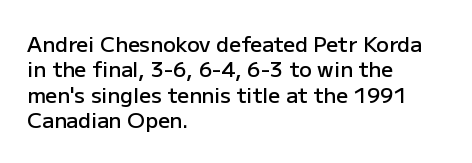
Characters follow at the spacing the type designer built in. Quick note: underline off. Line beginnings align vertically; line endings do not. Does the lettering tilt? It doesn't — this is upright. This is moderately heavy type, rendered in semibold.
